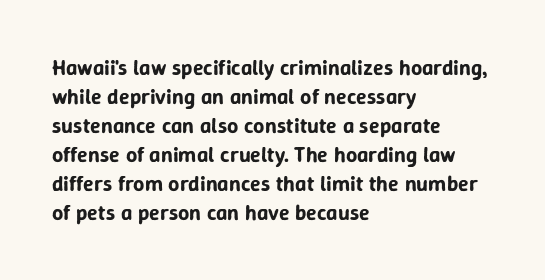
It's the straight-up-and-down kind of type. The horizontal fit of the characters is conventional and even. These lines are set flush left with a ragged right edge. Glance below the letters and you will spot only blank space.
